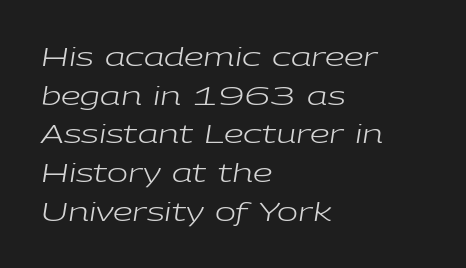
Q: Is the text bold? A: No.
Q: Is the text italic (slanted)? A: Yes, it leans right by about 9 degrees.
Q: Is the text underlined? A: No.
Q: How is the paragraph aligned? A: Left-aligned.
Q: Is the spacing between letters normal or unusually wide? A: Normal.
Q: Is the spacing between lines tight, normal or loose? A: Normal.
